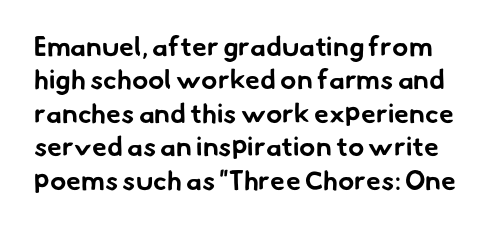
The image shows 27 px bold type; set line spacing 1.24x, normal letter spacing, not underlined.
